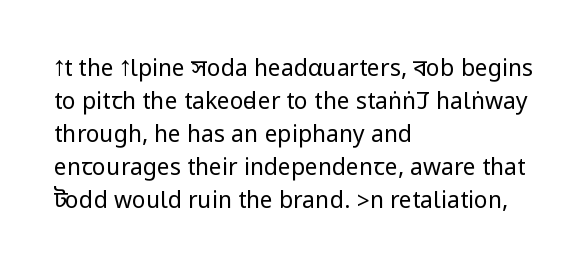
{"italic": "no", "bold": "no", "underline": "no", "align": "left", "line_spacing": "normal", "line_spacing_ratio": 1.43, "letter_spacing": "normal", "letter_spacing_em": 0.0, "glyph_px": 23}
